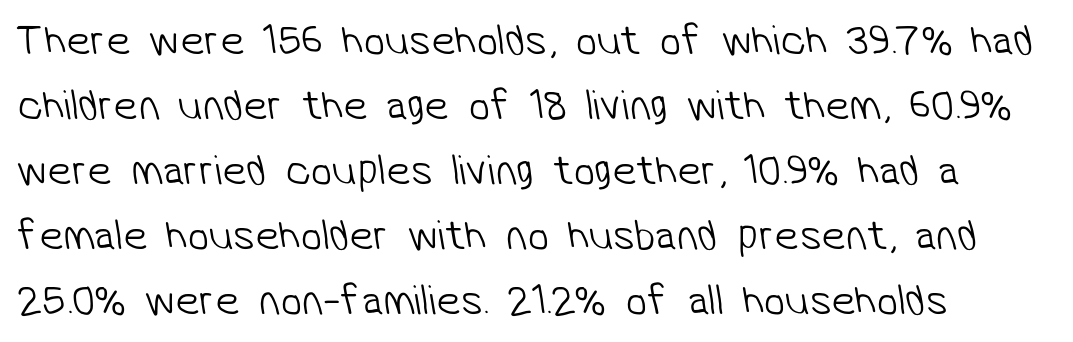
The image shows 43 px light sans-serif type; set left-aligned, normal line spacing (1.51x), normal letter spacing, not underlined; low stroke contrast and a medium x-height.
